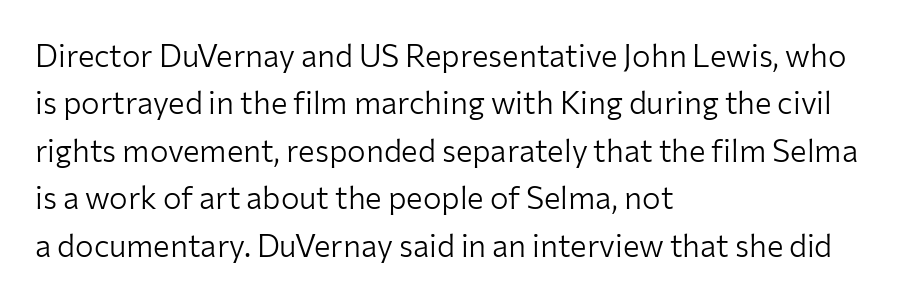
The space directly below the letters is spotless. Regular leading. The font sits on the lighter half of the weight spectrum, regular included. The letters stand straight up with perfectly vertical stems.
